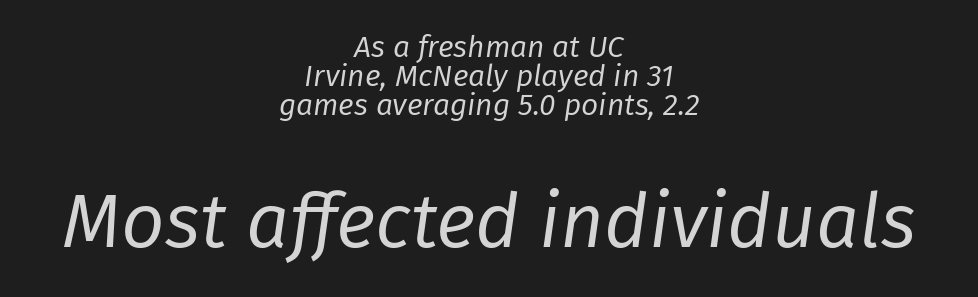
{"italic": "yes", "lean": "right", "slant_degrees": 8, "bold": "no", "weight": "regular", "width": "normal", "stroke_contrast": "low", "x_height": "medium", "monospaced": "no", "underline": "no", "align": "center", "line_spacing": "tight", "line_spacing_ratio": 0.96, "letter_spacing": "normal", "letter_spacing_em": 0.0, "larger_block": "second", "size_ratio": 2.53, "glyph_px": 76}
